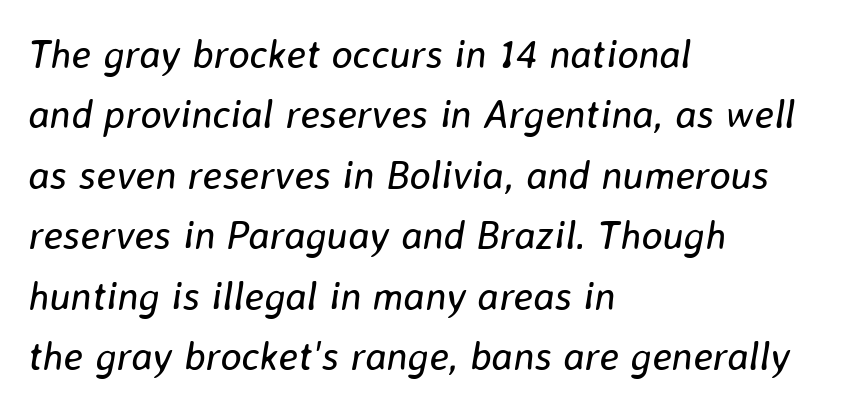
The image shows 40 px regular-weight type, italic (leaning right); set left-aligned, normal line spacing (1.51x), normal letter spacing, not underlined; low stroke contrast and a medium x-height.
